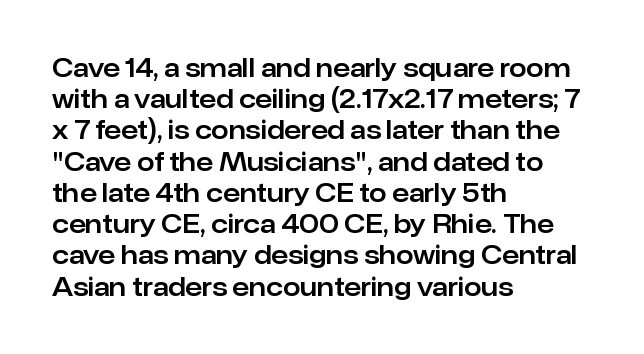
The image shows 25 px text type, upright; set left-aligned, normal line spacing (1.25x), normal letter spacing, not underlined.
